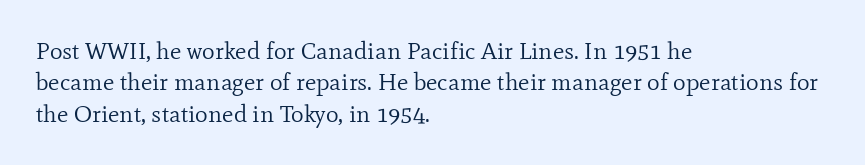
{"italic": "no", "bold": "no", "underline": "no", "align": "left", "line_spacing": "normal", "line_spacing_ratio": 1.31, "letter_spacing": "normal", "letter_spacing_em": 0.0, "glyph_px": 24}
